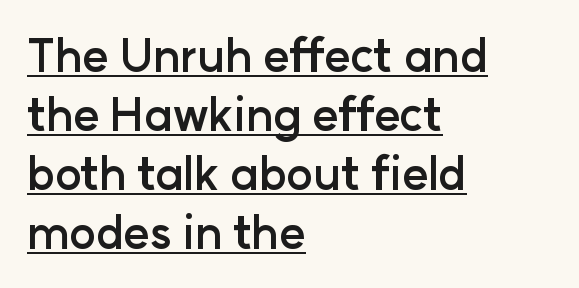
Every character sits straight up, as roman type does. What's the leading like? Ordinary, nothing unusual. I'd call this a sans setting — the letters go barefoot. Glance below the letters and you will spot a drawn line.
